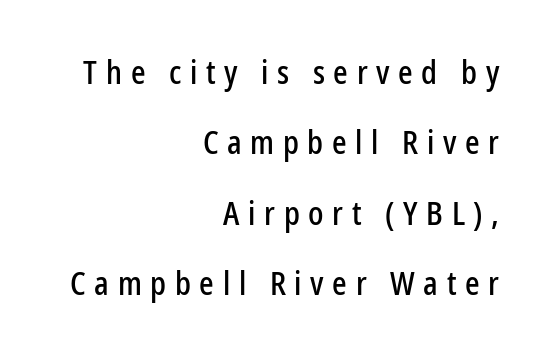
Q: Is the text italic (slanted)? A: No, it is upright.
Q: Is the typeface a serif or a sans-serif typeface? A: Sans-serif.
Q: Is the text underlined? A: No.
Q: How is the paragraph aligned? A: Right-aligned.
Q: Is the spacing between letters normal or unusually wide? A: Unusually wide.
Q: Is the spacing between lines tight, normal or loose? A: Loose.
Q: Width (condensed, normal, or wide)? A: Condensed.
Q: Stroke contrast? A: Low.
Q: x-height? A: Medium.
Q: Monospaced? A: No.
